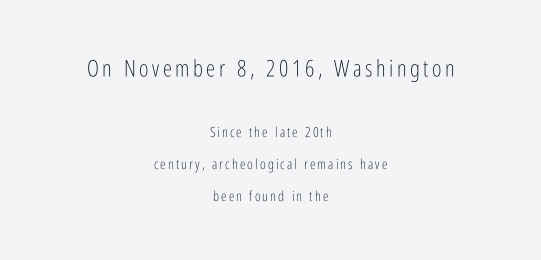
Q: Is the text bold? A: No.
Q: Is the text italic (slanted)? A: No, it is upright.
Q: Is the text underlined? A: No.
Q: How is the paragraph aligned? A: Centered.
Q: Is the spacing between lines tight, normal or loose? A: Loose.
Q: Which block of text is set in a larger size, the first (top) or the second (bottom)? A: The first (top) one.
